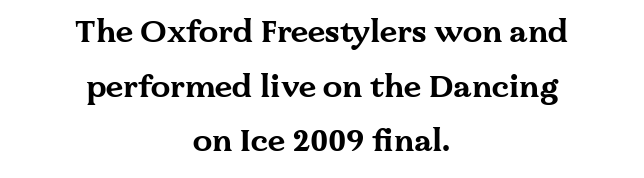
The letters advance in unequal steps, a hallmark of proportional type. Rule under the text: the space is simply empty. These lines keep a tight, regular rhythm from letter to letter. The text was rendered using a seriffed face with decorative stroke endings.
